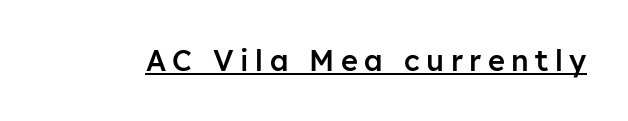
Q: Is the text bold? A: Semi-bold.
Q: Is the text italic (slanted)? A: No, it is upright.
Q: Is the typeface a serif or a sans-serif typeface? A: Sans-serif.
Q: Is the text underlined? A: Yes.
Q: Is the spacing between letters normal or unusually wide? A: Unusually wide.
Q: Width (condensed, normal, or wide)? A: Normal.
Q: Stroke contrast? A: Low.
Q: x-height? A: Medium.
Q: Monospaced? A: No.
